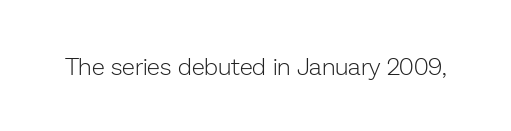
The image shows 24 px text type, upright; set normal letter spacing, not underlined.
